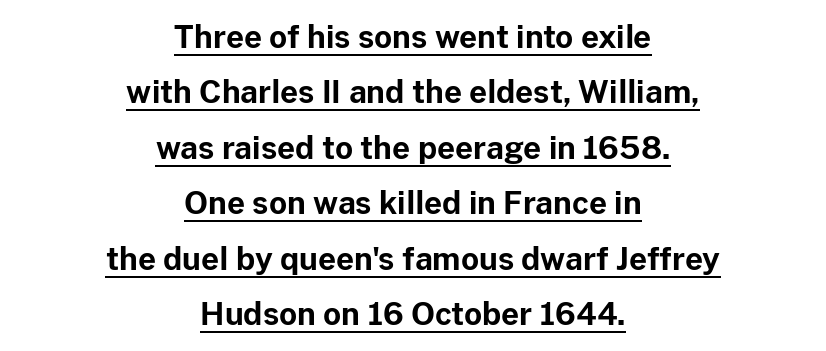
The image shows 31 px bold sans-serif type, upright; set centered, line spacing 1.79x, normal letter spacing, underlined; low stroke contrast and a medium x-height.
